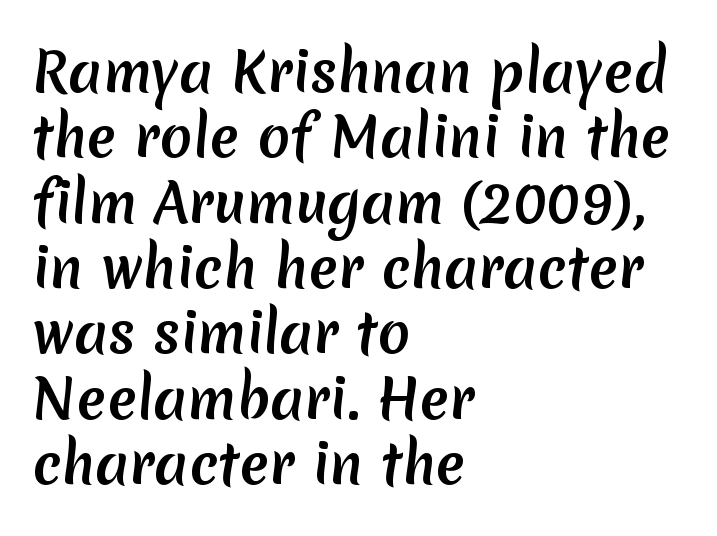
The font family rendered here belongs to the sans-serif group. Each letter keeps its own natural width here, so spacing adapts to shape. Rule under the text: the space is simply empty. The text block is weighted toward the left margin, trailing off unevenly rightward.
